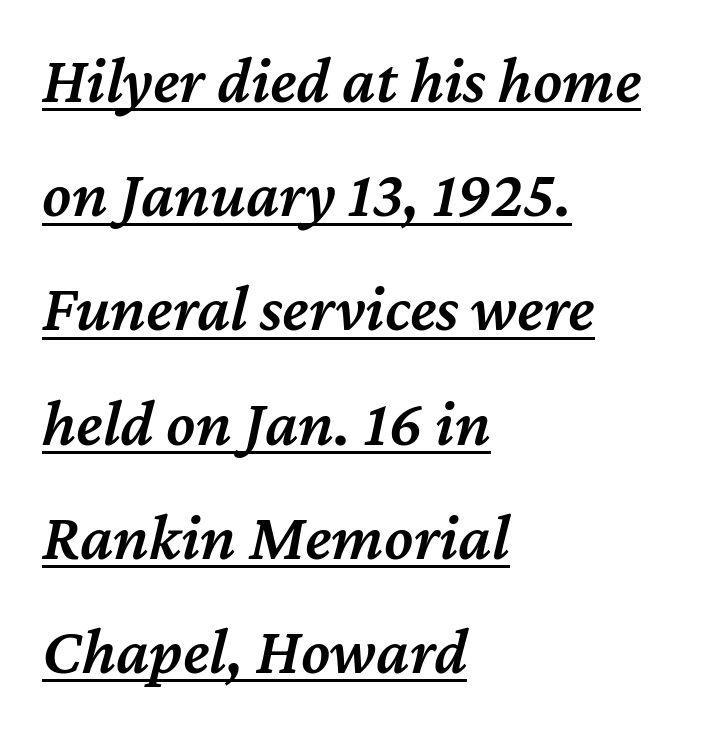
The image shows 66 px semibold type, italic (leaning right); set left-aligned, line spacing 1.73x, normal letter spacing, underlined; medium stroke contrast and a medium x-height.
